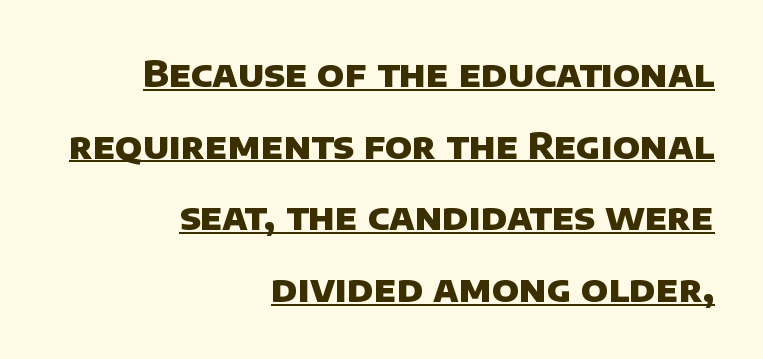
The image shows 36 px heavy sans-serif type; set right-aligned, loose line spacing (1.99x), normal letter spacing, underlined; low stroke contrast and a large x-height.
